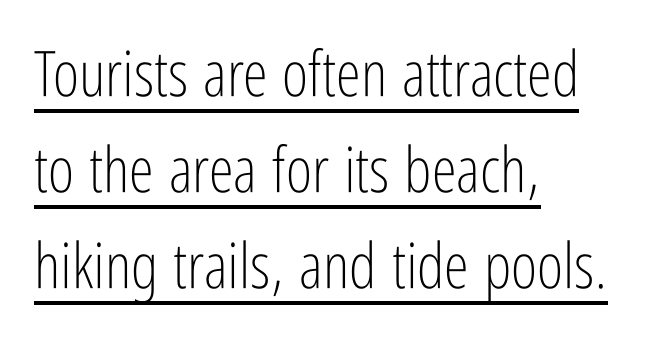
The image shows 63 px light, condensed sans-serif type, upright; set left-aligned, normal line spacing (1.52x), normal letter spacing, underlined; low stroke contrast and a medium x-height.
